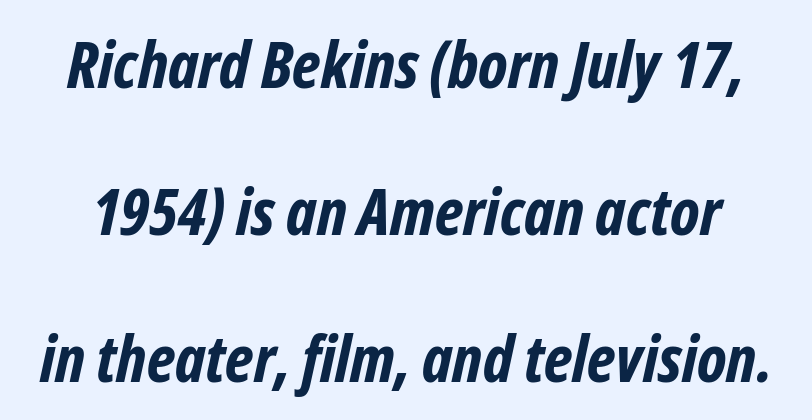
The image shows 65 px bold, condensed sans-serif type; set loose line spacing (2.26x), normal letter spacing, not underlined; low stroke contrast and a medium x-height.
